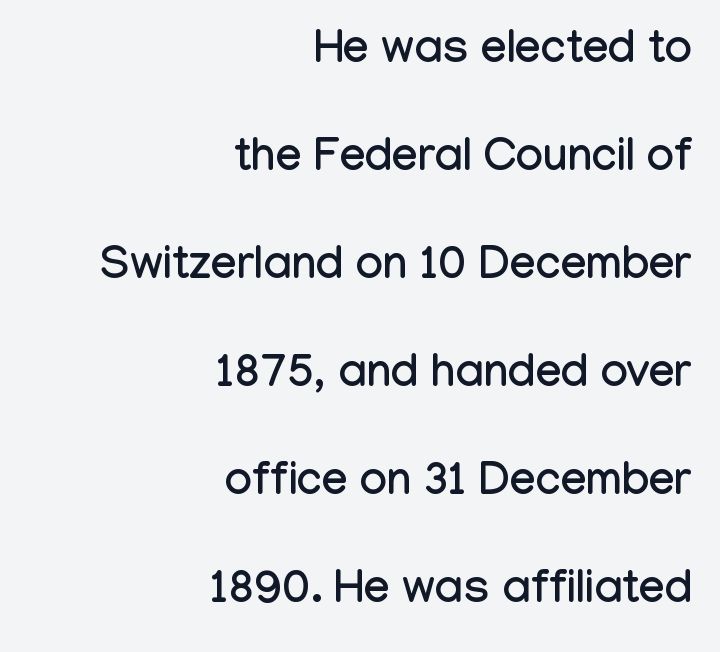
The image shows 46 px condensed sans-serif type, upright; set right-aligned, loose line spacing (2.35x), normal letter spacing, not underlined; low stroke contrast and a medium x-height.
